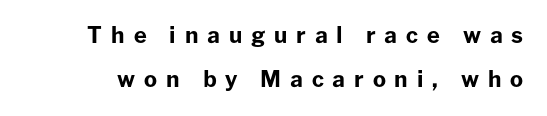
{"italic": "no", "bold": "yes", "underline": "no", "line_spacing": "loose", "line_spacing_ratio": 2.01, "letter_spacing": "wide", "letter_spacing_em": 0.4, "glyph_px": 22}
